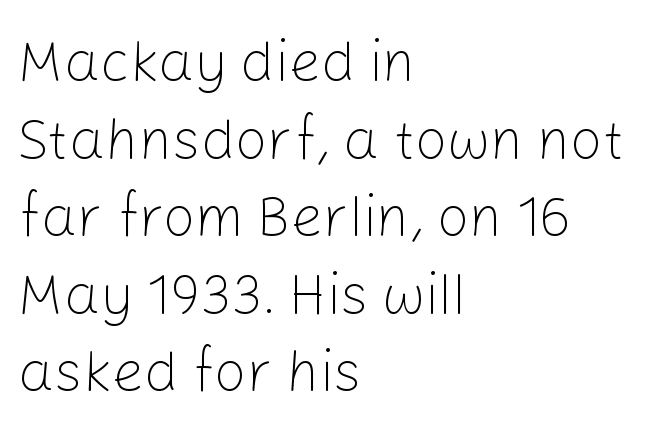
Q: Is the text bold? A: No.
Q: Is the text italic (slanted)? A: No, it is upright.
Q: Is the typeface a serif or a sans-serif typeface? A: Sans-serif.
Q: Is the text underlined? A: No.
Q: How is the paragraph aligned? A: Left-aligned.
Q: Is the spacing between letters normal or unusually wide? A: Normal.
Q: Is the spacing between lines tight, normal or loose? A: Normal.
Q: Width (condensed, normal, or wide)? A: Normal.
Q: Stroke contrast? A: Low.
Q: x-height? A: Medium.
Q: Monospaced? A: No.
